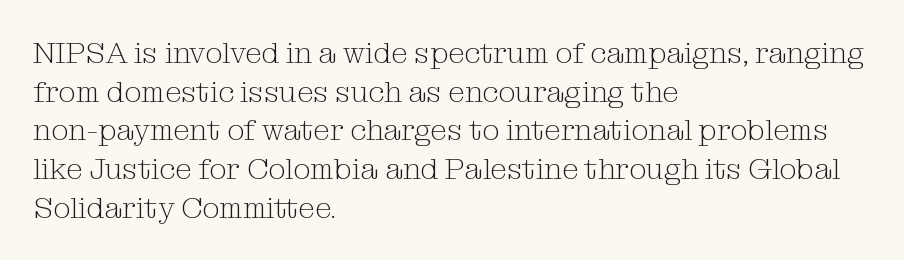
The image shows 30 px light serif type, upright; set left-aligned, normal line spacing (1.29x), normal letter spacing, not underlined; medium stroke contrast and a medium x-height.
